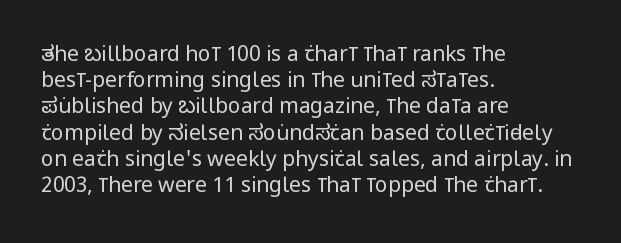
The image shows 21 px text type, upright; set left-aligned, normal line spacing (1.25x), normal letter spacing, not underlined.
